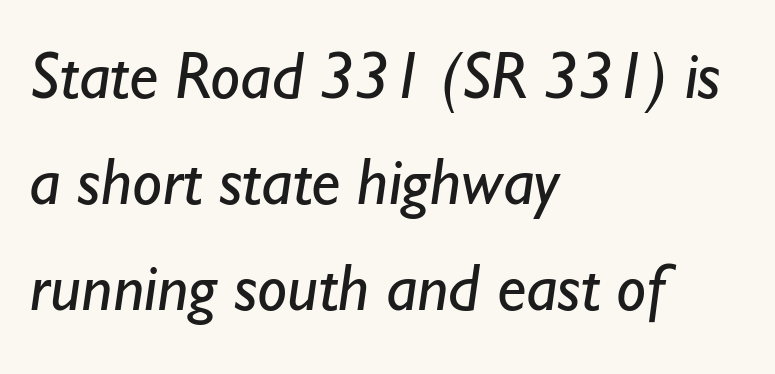
{"serif": "no", "bold": "no", "weight": "regular", "width": "normal", "stroke_contrast": "low", "x_height": "small", "monospaced": "no", "underline": "no", "align": "left", "line_spacing": "normal", "line_spacing_ratio": 1.58, "letter_spacing": "normal", "letter_spacing_em": 0.0, "glyph_px": 67}
